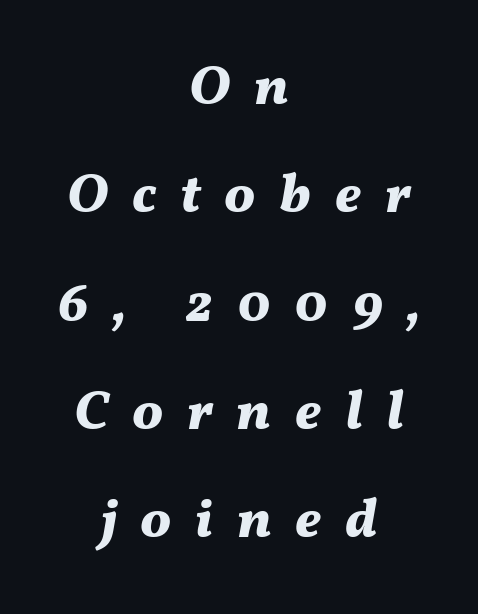
Q: Is the text bold? A: Yes.
Q: Is the text italic (slanted)? A: Yes, it leans right by about 11 degrees.
Q: Is the text underlined? A: No.
Q: How is the paragraph aligned? A: Centered.
Q: Is the spacing between letters normal or unusually wide? A: Unusually wide.
Q: Is the spacing between lines tight, normal or loose? A: Loose.
Q: Width (condensed, normal, or wide)? A: Normal.
Q: Stroke contrast? A: Medium.
Q: x-height? A: Medium.
Q: Monospaced? A: No.
